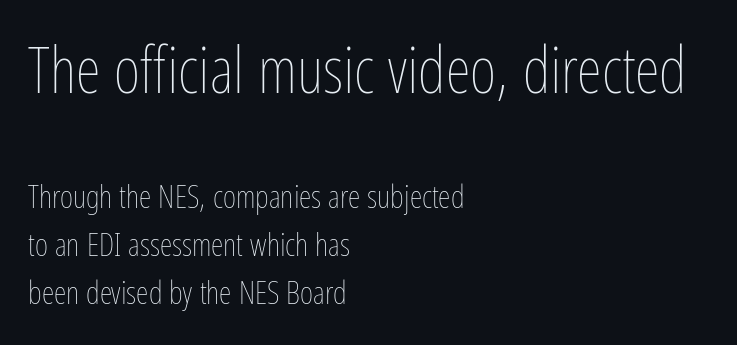
Q: Is the text bold? A: No.
Q: Is the text italic (slanted)? A: No, it is upright.
Q: Is the text underlined? A: No.
Q: How is the paragraph aligned? A: Left-aligned.
Q: Is the spacing between letters normal or unusually wide? A: Normal.
Q: Is the spacing between lines tight, normal or loose? A: Normal.
Q: Which block of text is set in a larger size, the first (top) or the second (bottom)? A: The first (top) one.
Q: Width (condensed, normal, or wide)? A: Condensed.
Q: Stroke contrast? A: Low.
Q: x-height? A: Medium.
Q: Monospaced? A: No.
